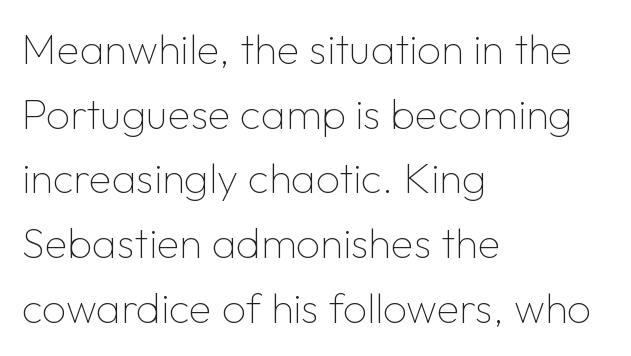
Q: Is the text bold? A: No.
Q: Is the text italic (slanted)? A: No, it is upright.
Q: Is the typeface a serif or a sans-serif typeface? A: Sans-serif.
Q: Is the text underlined? A: No.
Q: How is the paragraph aligned? A: Left-aligned.
Q: Is the spacing between letters normal or unusually wide? A: Normal.
Q: Is the spacing between lines tight, normal or loose? A: Normal.
Q: Width (condensed, normal, or wide)? A: Normal.
Q: Stroke contrast? A: Low.
Q: x-height? A: Medium.
Q: Monospaced? A: No.
